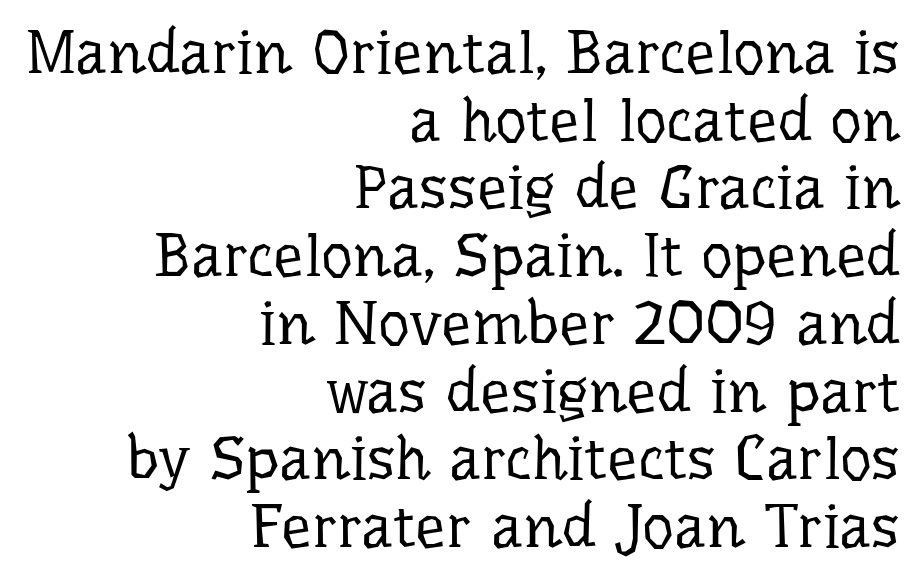
Q: Is the text bold? A: No.
Q: Is the text italic (slanted)? A: No, it is upright.
Q: Is the typeface a serif or a sans-serif typeface? A: Serif.
Q: Is the text underlined? A: No.
Q: How is the paragraph aligned? A: Right-aligned.
Q: Is the spacing between letters normal or unusually wide? A: Normal.
Q: Is the spacing between lines tight, normal or loose? A: Tight.
Q: Width (condensed, normal, or wide)? A: Normal.
Q: Stroke contrast? A: Low.
Q: x-height? A: Medium.
Q: Monospaced? A: No.
